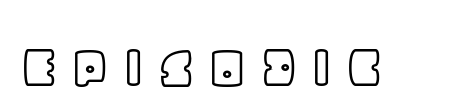
Spacing verdict: proportional, widths tailored to each character. Clear beneath every line of the passage. The letters stand straight up with perfectly vertical stems.
